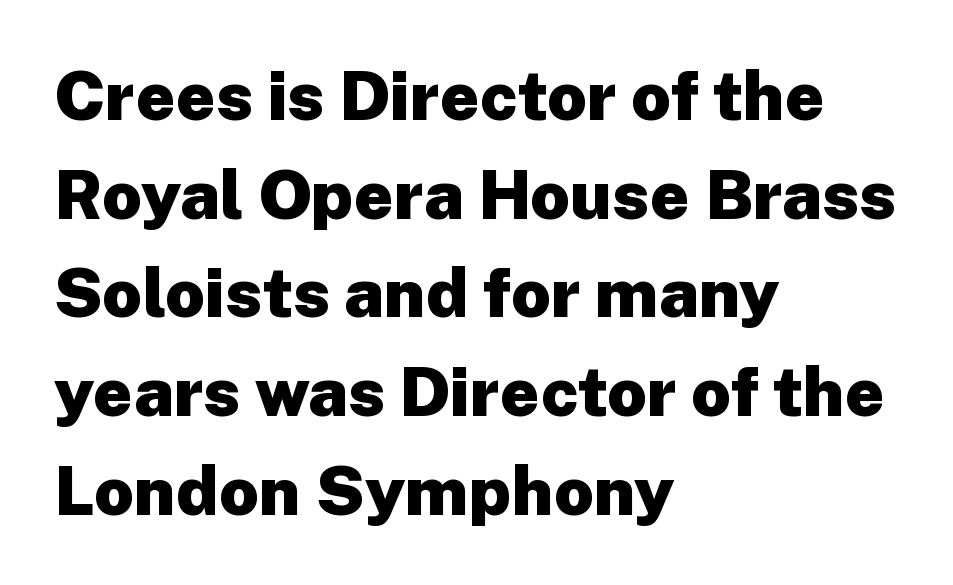
Q: Is the text bold? A: Yes.
Q: Is the text italic (slanted)? A: No, it is upright.
Q: Is the typeface a serif or a sans-serif typeface? A: Sans-serif.
Q: Is the text underlined? A: No.
Q: How is the paragraph aligned? A: Left-aligned.
Q: Is the spacing between letters normal or unusually wide? A: Normal.
Q: Is the spacing between lines tight, normal or loose? A: Normal.
Q: Width (condensed, normal, or wide)? A: Normal.
Q: Stroke contrast? A: Low.
Q: x-height? A: Medium.
Q: Monospaced? A: No.
